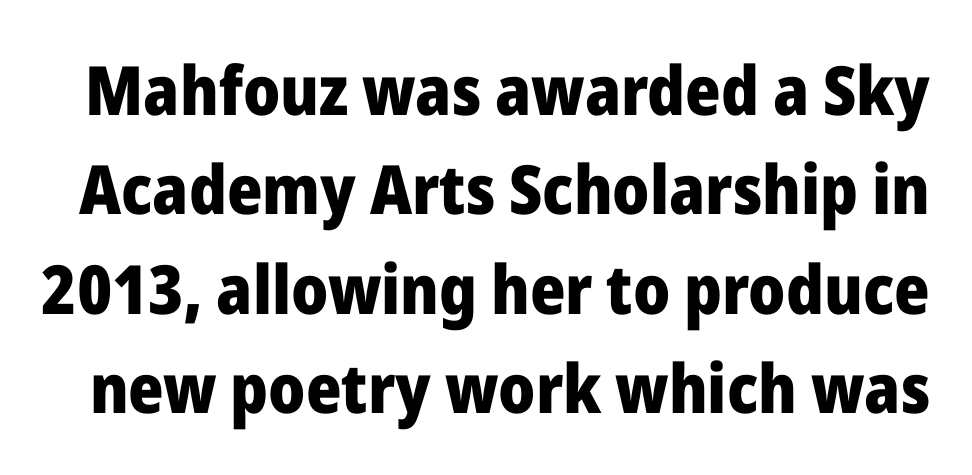
The image shows 68 px heavy sans-serif type, upright; set normal line spacing (1.46x), normal letter spacing, not underlined; low stroke contrast and a medium x-height.
